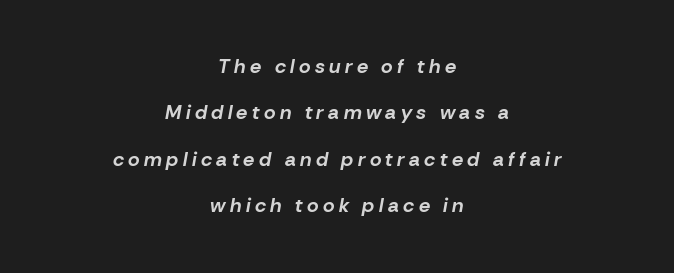
Q: Is the text bold? A: Yes.
Q: Is the text italic (slanted)? A: Yes, it leans right by about 10 degrees.
Q: Is the text underlined? A: No.
Q: How is the paragraph aligned? A: Centered.
Q: Is the spacing between letters normal or unusually wide? A: Unusually wide.
Q: Is the spacing between lines tight, normal or loose? A: Loose.
